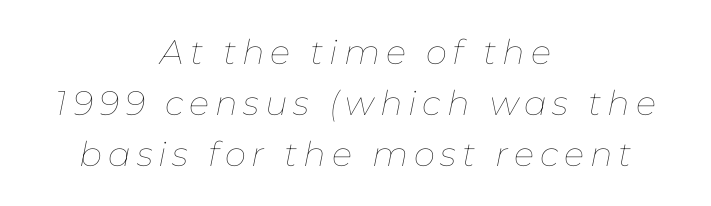
The vertical gap from one line to the next is medium. The letters are slanted; this is an italic face. Words float on clear page, feet unadorned. This sample is center-justified, so both line endings float freely. Is the stroke heavy? The answer is a plain regular-or-lighter. The rendering uses natural spacing where letterforms have individual widths.
